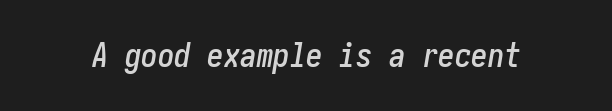
Underlining? Definitely not there. The gaps between neighbouring characters are ordinary and unremarkable. Emphasis-style slanted type is in use.
